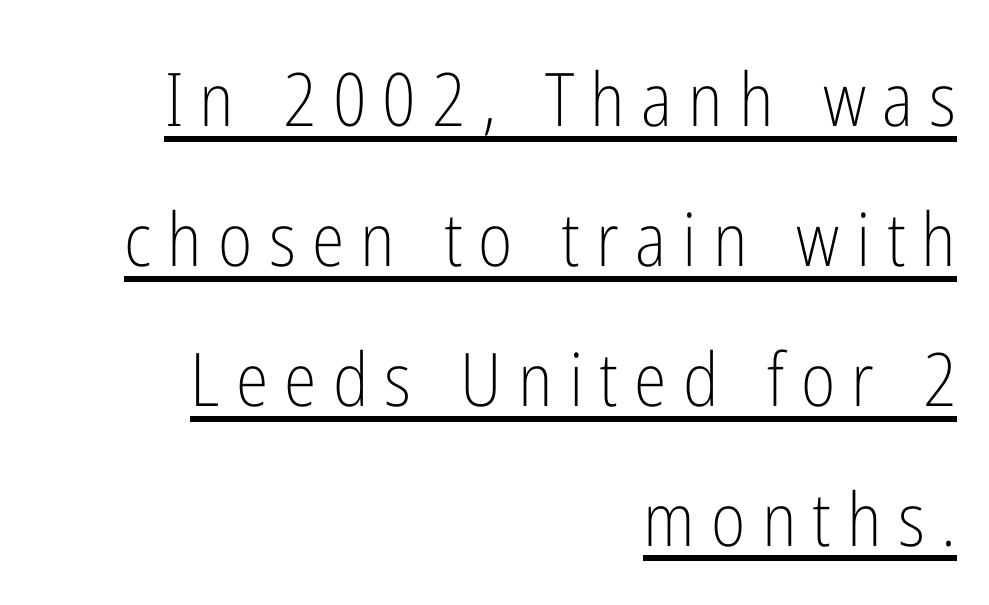
The image shows 74 px light, condensed sans-serif type, upright; set right-aligned, line spacing 1.89x, unusually wide letter spacing (+0.22 em), underlined; low stroke contrast and a medium x-height.
